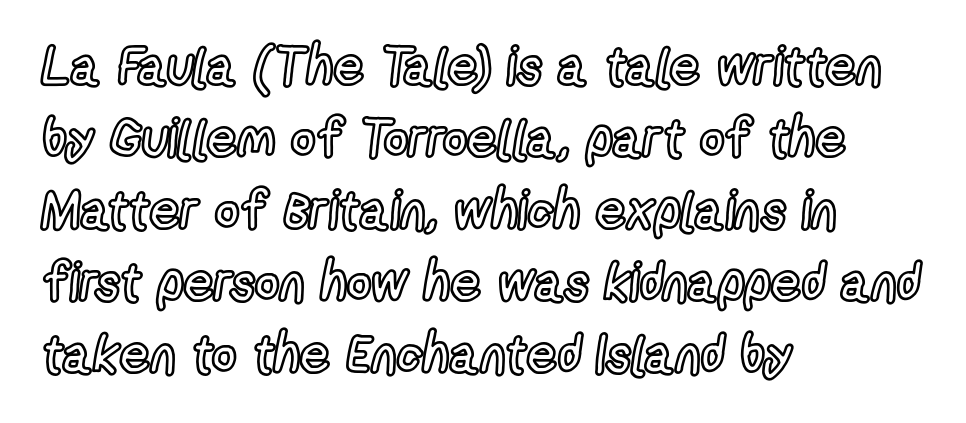
Q: Is the text italic (slanted)? A: Yes.
Q: Is the text underlined? A: No.
Q: How is the paragraph aligned? A: Left-aligned.
Q: Is the spacing between letters normal or unusually wide? A: Normal.
Q: Is the spacing between lines tight, normal or loose? A: Normal.
Q: Width (condensed, normal, or wide)? A: Condensed.
Q: x-height? A: Medium.
Q: Monospaced? A: No.
